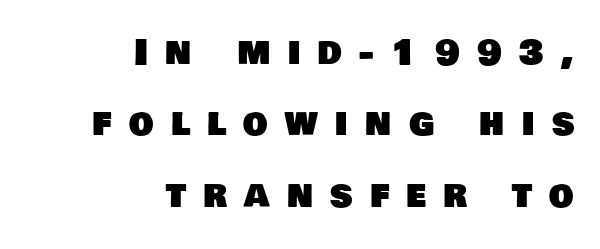
{"serif": "no", "width": "normal", "stroke_contrast": "low", "x_height": "large", "monospaced": "no", "underline": "no", "align": "right", "line_spacing": "loose", "line_spacing_ratio": 2.04, "letter_spacing": "wide", "letter_spacing_em": 0.49, "glyph_px": 35}
